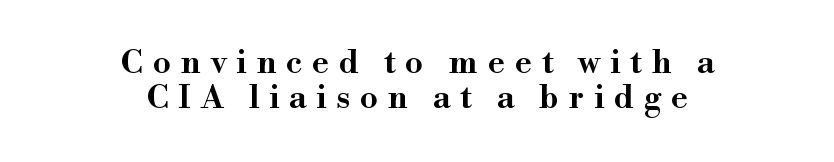
Font category for this specimen: serif. Words float on clear page, feet unadorned. Students, observe: this is what under-led, compact text looks like. Caption: multi-line text, centered on the measure.
